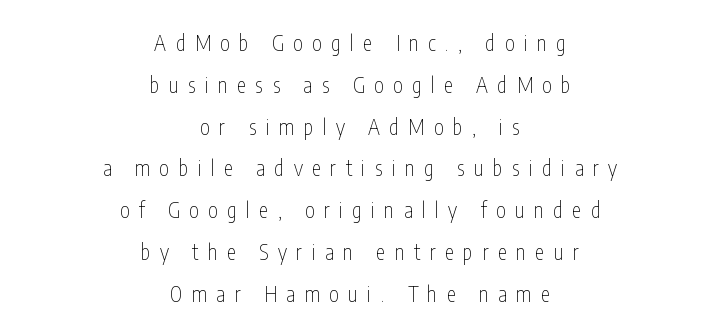
The image shows 21 px text type, upright; set centered, loose line spacing (1.99x), unusually wide letter spacing (+0.45 em), not underlined.
